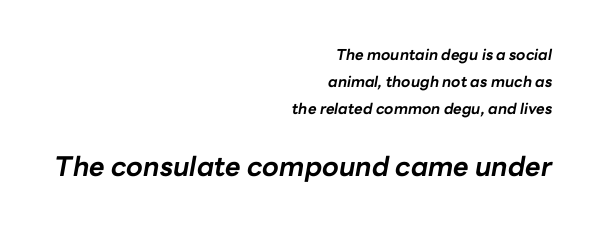
Visually, the bottom section dominates because its glyphs are scaled up. Would a proofreader flag this as italicized? Yes. The space beneath each line is pristine and unruled. Honestly, the letter spacing is just normal — you wouldn't notice it.
